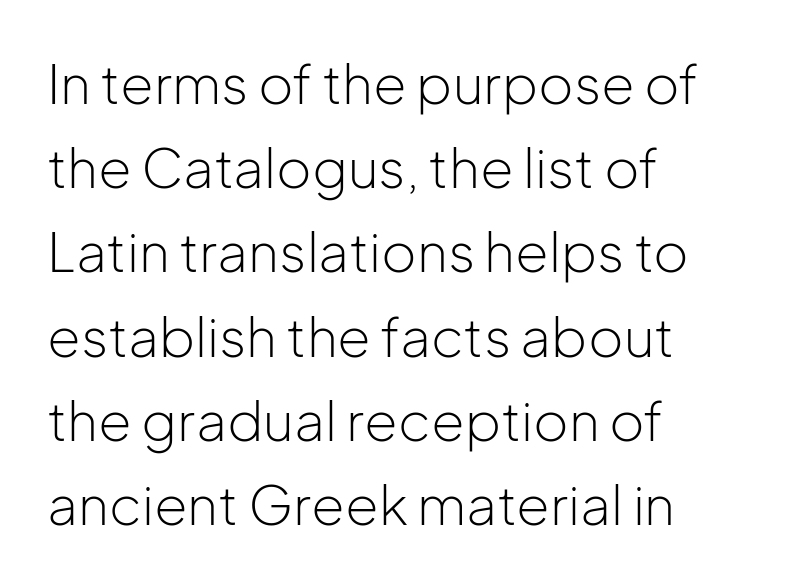
{"serif": "no", "italic": "no", "bold": "no", "weight": "light", "width": "normal", "stroke_contrast": "low", "x_height": "medium", "monospaced": "no", "underline": "no", "align": "left", "line_spacing": "normal", "line_spacing_ratio": 1.56, "letter_spacing": "normal", "letter_spacing_em": 0.0, "glyph_px": 54}
